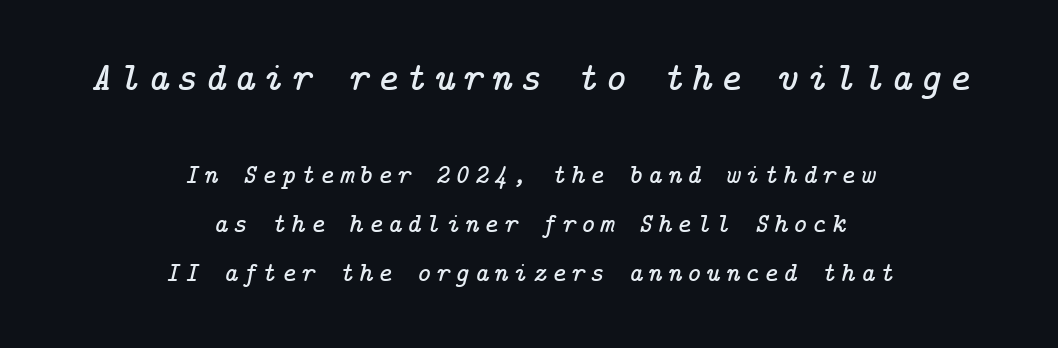
The image shows 40 px serif type, italic (leaning right); set centered, line spacing 1.81x, not underlined; the first (top) block is 1.48x larger; low stroke contrast and a medium x-height.
